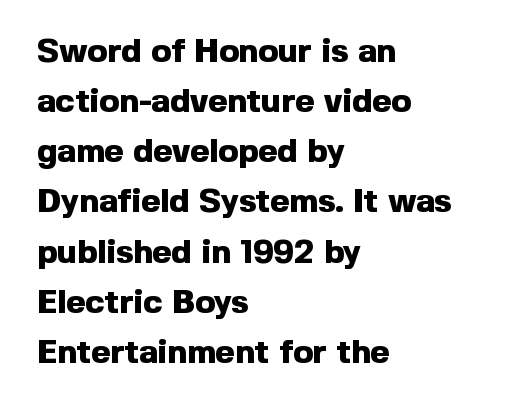
Q: Is the text bold? A: Yes.
Q: Is the text italic (slanted)? A: No, it is upright.
Q: Is the typeface a serif or a sans-serif typeface? A: Sans-serif.
Q: Is the text underlined? A: No.
Q: How is the paragraph aligned? A: Left-aligned.
Q: Is the spacing between letters normal or unusually wide? A: Normal.
Q: Is the spacing between lines tight, normal or loose? A: Normal.
Q: Width (condensed, normal, or wide)? A: Normal.
Q: x-height? A: Medium.
Q: Monospaced? A: No.
